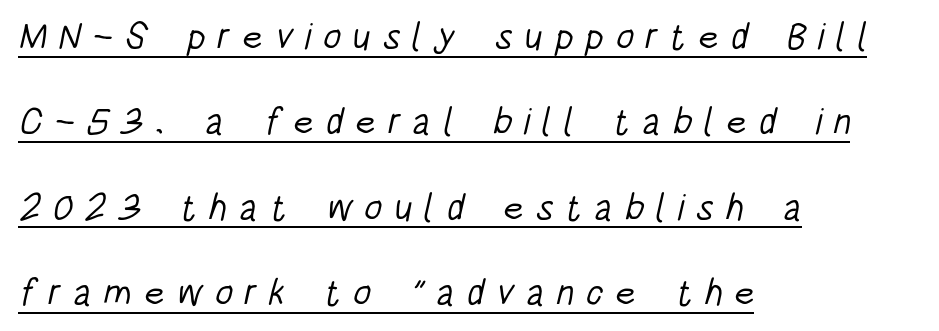
The image shows 37 px light, condensed sans-serif type; set left-aligned, loose line spacing (2.31x), unusually wide letter spacing (+0.31 em), underlined; low stroke contrast and a large x-height.
